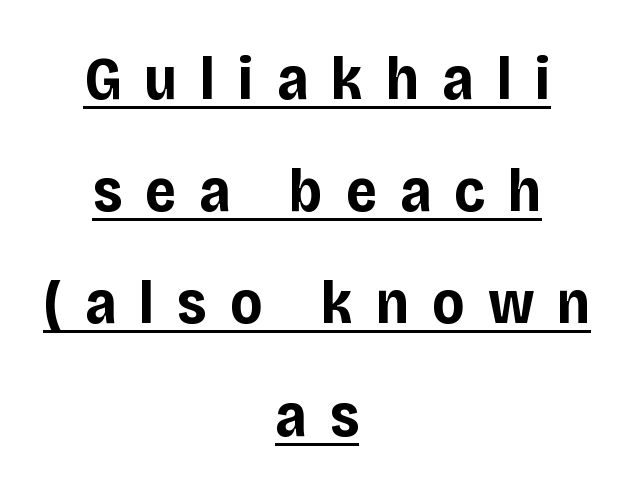
Loose tracking; the words dissolve into strings of separated letters. Strokes here are thick enough to call this a true bold. Do the characters align in a grid? No, the font is proportional. Typeset on center — no edge is straight. Does the type have serifs? No, each stem ends abruptly.
